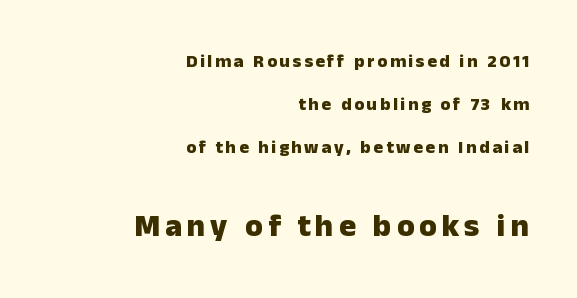
Plenty of ink on the page — the face is bold. The face used here is proportionally spaced, like ordinary book or web type. In CSS terms this would be text-align: right. Is there much room between lines? Yes — plenty of vertical air separates them. Which of the two is more prominent by size? The second, at the bottom.
